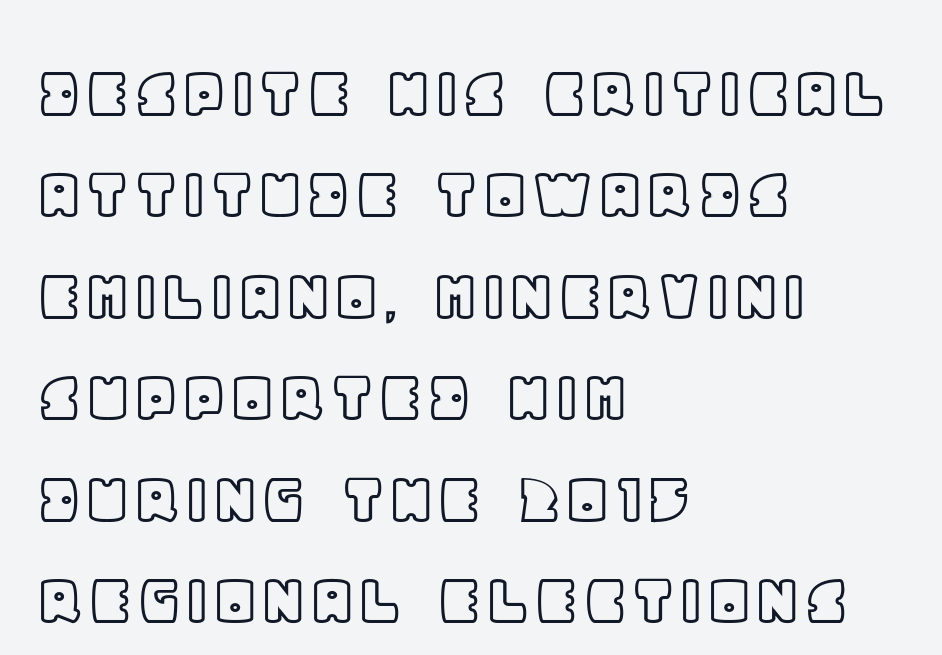
The lines are quadded left. The type sits square on the baseline with zero lean. Honestly, the row spacing looks completely unremarkable. Just letters on the line, the space beneath them empty. The passage shown has conventional tracking throughout. These lines are rendered in a variable-pitch font.
